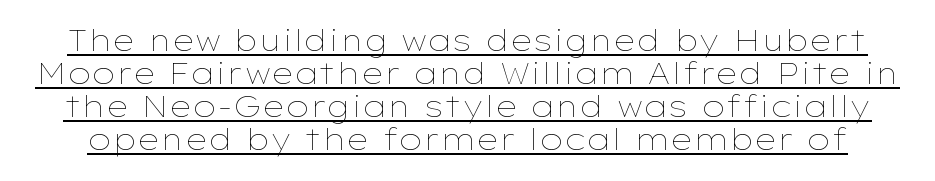
Spacing between characters is what you'd get straight out of the box. Character widths vary here, with narrow letters taking less room than wide ones. Leading is clearly below the norm, producing a dense column. The typesetting does not lean heavy: it is not bold.
